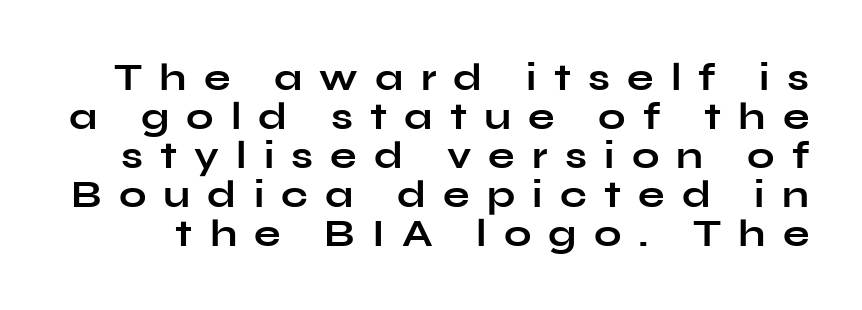
Q: Is the text bold? A: Yes.
Q: Is the text italic (slanted)? A: No, it is upright.
Q: Is the typeface a serif or a sans-serif typeface? A: Sans-serif.
Q: Is the text underlined? A: No.
Q: Is the spacing between letters normal or unusually wide? A: Unusually wide.
Q: Is the spacing between lines tight, normal or loose? A: Tight.
Q: Width (condensed, normal, or wide)? A: Wide.
Q: Stroke contrast? A: Low.
Q: x-height? A: Medium.
Q: Monospaced? A: No.
